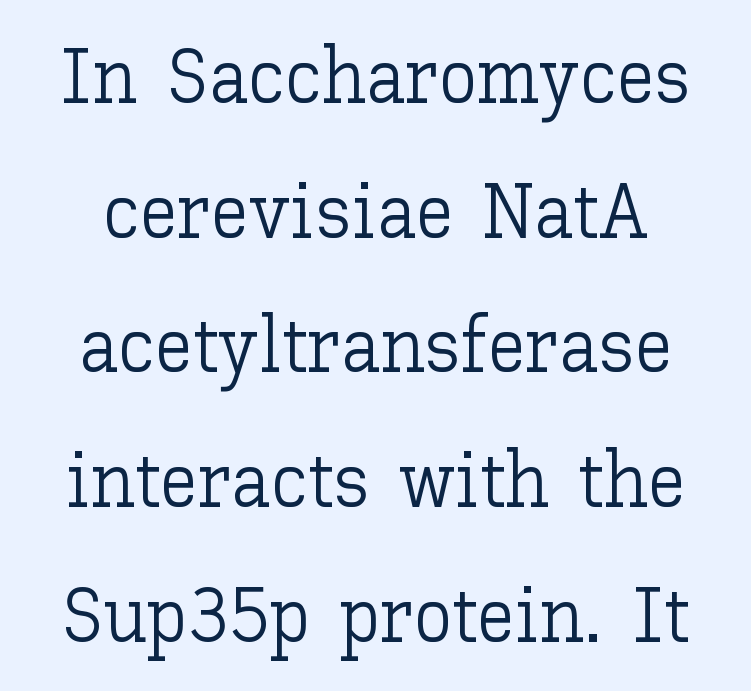
The image shows 77 px light type, upright; set line spacing 1.75x, normal letter spacing, not underlined; low stroke contrast and a medium x-height.
